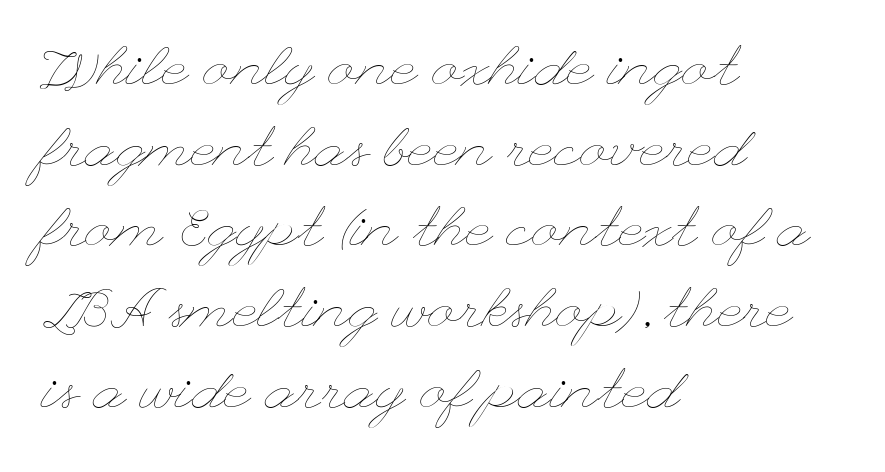
Q: Is the text bold? A: No.
Q: Is the text italic (slanted)? A: Yes.
Q: Is the text underlined? A: No.
Q: How is the paragraph aligned? A: Left-aligned.
Q: Is the spacing between letters normal or unusually wide? A: Normal.
Q: Is the spacing between lines tight, normal or loose? A: Normal.
Q: Width (condensed, normal, or wide)? A: Wide.
Q: Stroke contrast? A: Low.
Q: x-height? A: Small.
